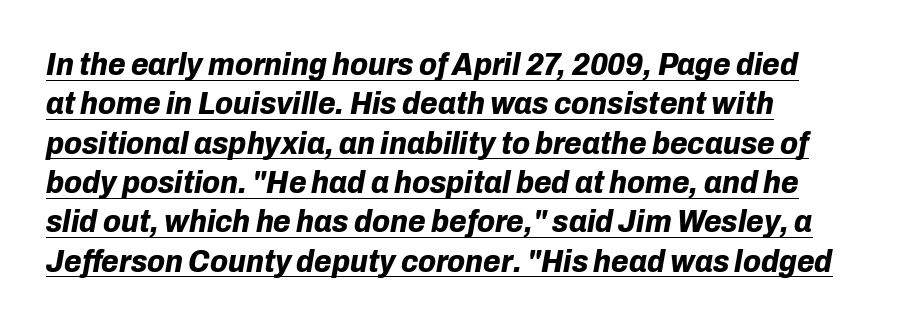
Q: Is the text bold? A: Yes.
Q: Is the text italic (slanted)? A: Yes, it leans right by about 10 degrees.
Q: Is the text underlined? A: Yes.
Q: How is the paragraph aligned? A: Left-aligned.
Q: Is the spacing between letters normal or unusually wide? A: Normal.
Q: Width (condensed, normal, or wide)? A: Normal.
Q: Stroke contrast? A: Low.
Q: x-height? A: Medium.
Q: Monospaced? A: No.
